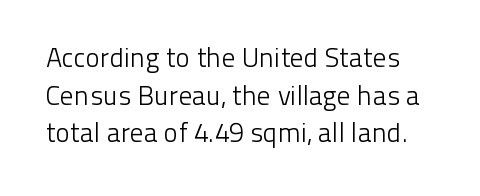
{"italic": "no", "bold": "no", "underline": "no", "line_spacing": "normal", "line_spacing_ratio": 1.39, "letter_spacing": "normal", "letter_spacing_em": 0.0, "glyph_px": 27}
